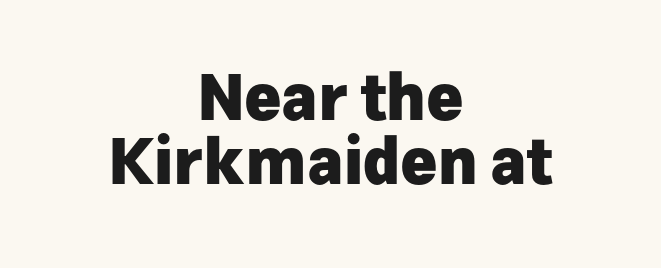
Short note: letters normally spaced. The area under the type is left untouched. Rows of type sit shoulder to shoulder in the vertical direction. Visually the block forms a symmetrical silhouette, jagged on both flanks.
